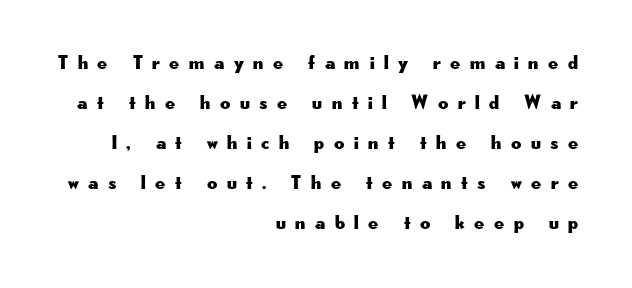
Q: Is the text italic (slanted)? A: No, it is upright.
Q: Is the text underlined? A: No.
Q: How is the paragraph aligned? A: Right-aligned.
Q: Is the spacing between letters normal or unusually wide? A: Unusually wide.
Q: Is the spacing between lines tight, normal or loose? A: Loose.
